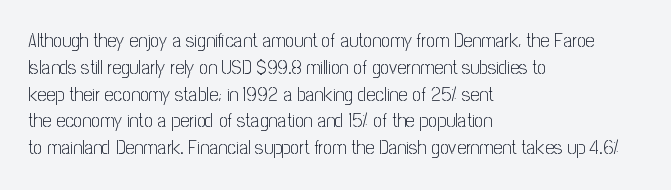
The image shows 20 px text type, upright; set left-aligned, normal line spacing (1.34x), normal letter spacing, not underlined.
